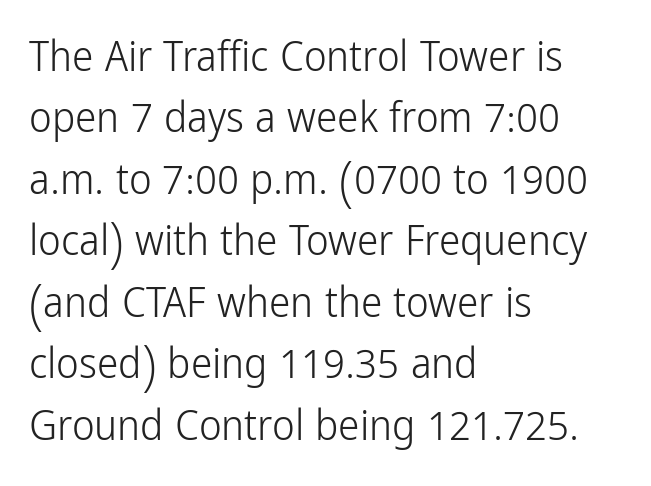
Q: Is the text bold? A: No.
Q: Is the text italic (slanted)? A: No, it is upright.
Q: Is the typeface a serif or a sans-serif typeface? A: Sans-serif.
Q: Is the text underlined? A: No.
Q: How is the paragraph aligned? A: Left-aligned.
Q: Is the spacing between letters normal or unusually wide? A: Normal.
Q: Is the spacing between lines tight, normal or loose? A: Normal.
Q: Width (condensed, normal, or wide)? A: Condensed.
Q: Stroke contrast? A: Low.
Q: x-height? A: Medium.
Q: Monospaced? A: No.
